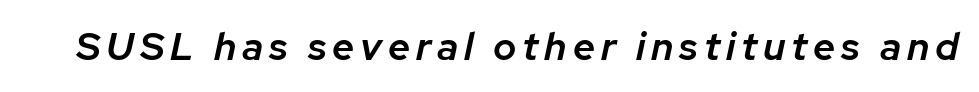
Q: Is the text bold? A: Semi-bold.
Q: Is the text italic (slanted)? A: Yes, it leans right by about 12 degrees.
Q: Is the text underlined? A: No.
Q: Width (condensed, normal, or wide)? A: Normal.
Q: Stroke contrast? A: Low.
Q: x-height? A: Medium.
Q: Monospaced? A: No.
